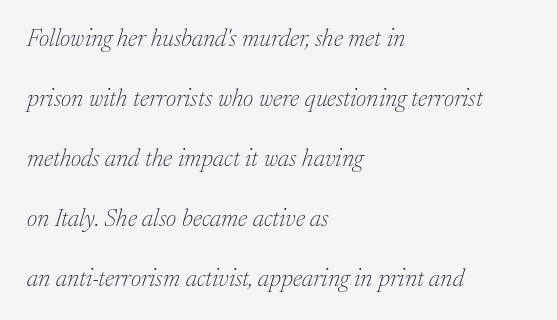
The image shows 25 px text type, italic (leaning right); set left-aligned, loose line spacing (2.4x), normal letter spacing, not underlined.
